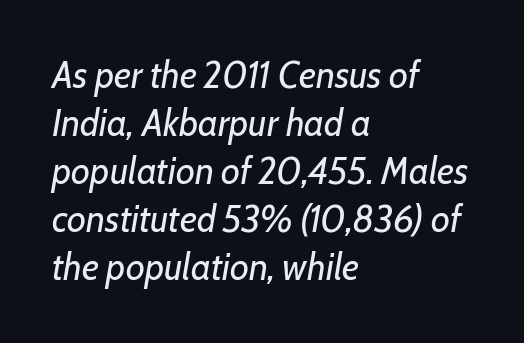
Each row of text sits above clean, open space. Teacher's note: observe the even left margin — that is flush-left alignment. Quick note: interline space is typical. The face used here is proportionally spaced, like ordinary book or web type. It's the slanting kind of type. Is this a heavy cut? Hardly; it is regular or lighter.
